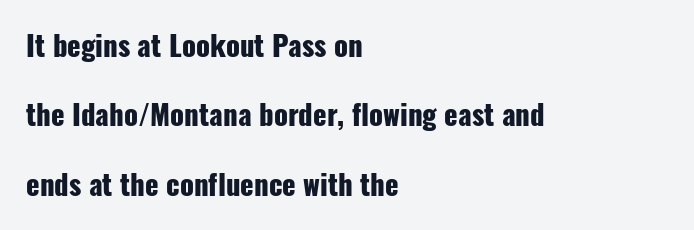
{"serif": "no", "italic": "no", "bold": "yes", "weight": "heavy", "width": "condensed", "stroke_contrast": "low", "x_height": "medium", "monospaced": "no", "underline": "no", "align": "left", "line_spacing": "loose", "line_spacing_ratio": 2.48, "letter_spacing": "normal", "letter_spacing_em": 0.0, "glyph_px": 28}
